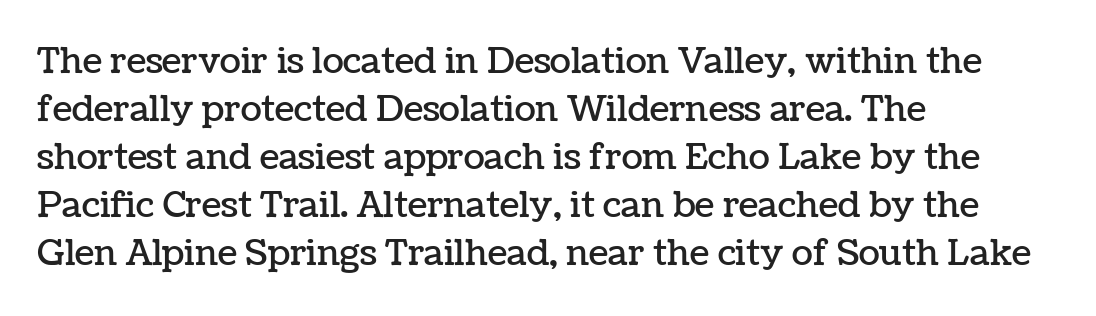
The image shows 35 px text type, upright; set left-aligned, normal line spacing (1.37x), normal letter spacing, not underlined; low stroke contrast and a medium x-height.
